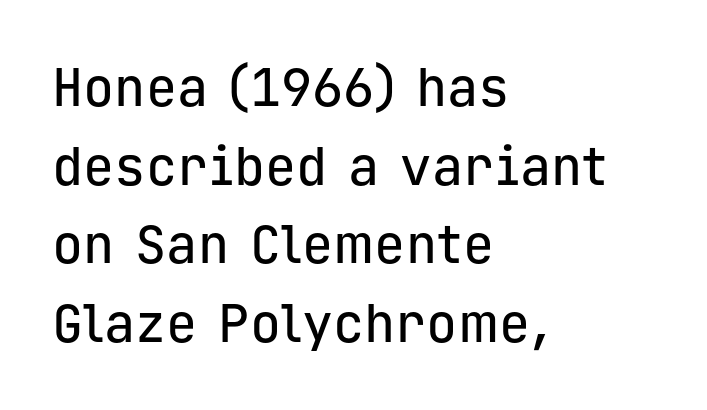
{"serif": "no", "italic": "no", "width": "normal", "stroke_contrast": "low", "x_height": "medium", "monospaced": "yes", "underline": "no", "align": "left", "line_spacing": "normal", "line_spacing_ratio": 1.51, "letter_spacing": "normal", "letter_spacing_em": 0.0, "glyph_px": 52}
